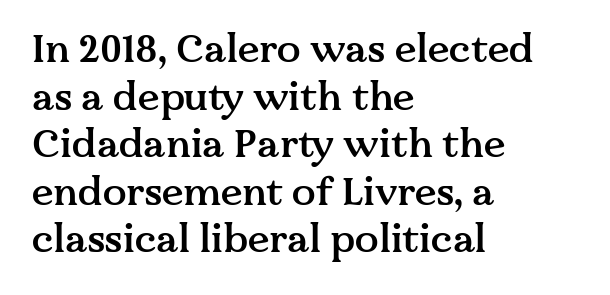
{"serif": "yes", "italic": "no", "bold": "semi", "weight": "semibold", "width": "normal", "stroke_contrast": "medium", "x_height": "medium", "monospaced": "no", "underline": "no", "align": "left", "line_spacing_ratio": 1.22, "letter_spacing": "normal", "letter_spacing_em": 0.0, "glyph_px": 39}
